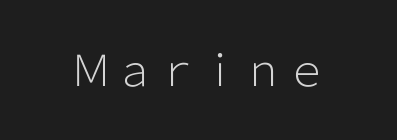
The image shows 43 px light sans-serif type, upright; set normal letter spacing, not underlined; low stroke contrast and a medium x-height.
